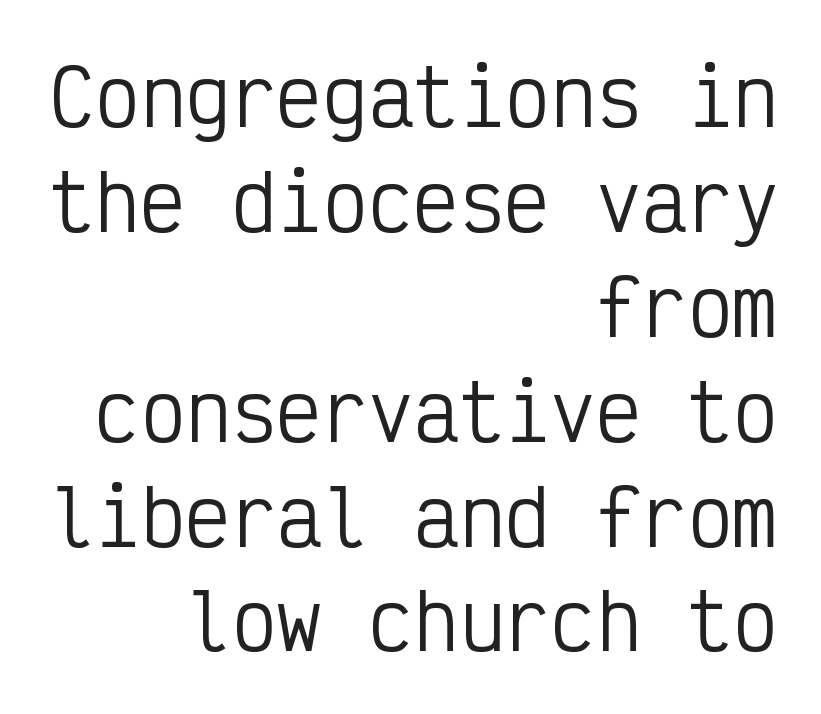
{"serif": "no", "italic": "no", "bold": "no", "weight": "regular", "width": "condensed", "stroke_contrast": "low", "x_height": "medium", "monospaced": "yes", "underline": "no", "align": "right", "line_spacing": "normal", "line_spacing_ratio": 1.38, "letter_spacing": "normal", "letter_spacing_em": 0.0, "glyph_px": 76}
